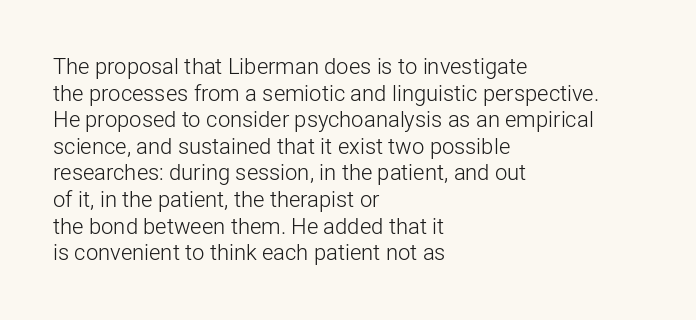
The image shows 22 px text type, upright; set left-aligned, line spacing 1.21x, normal letter spacing, not underlined.
